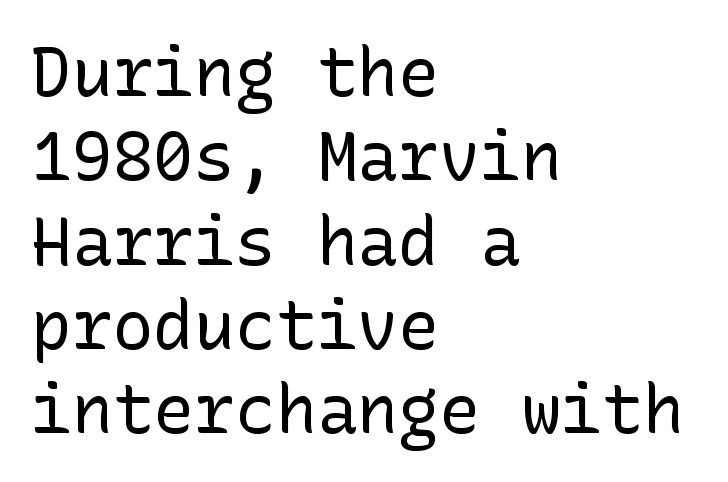
{"serif": "no", "italic": "no", "bold": "no", "weight": "regular", "width": "normal", "stroke_contrast": "low", "x_height": "medium", "underline": "no", "align": "left", "line_spacing_ratio": 1.24, "letter_spacing": "normal", "letter_spacing_em": 0.0, "glyph_px": 68}
